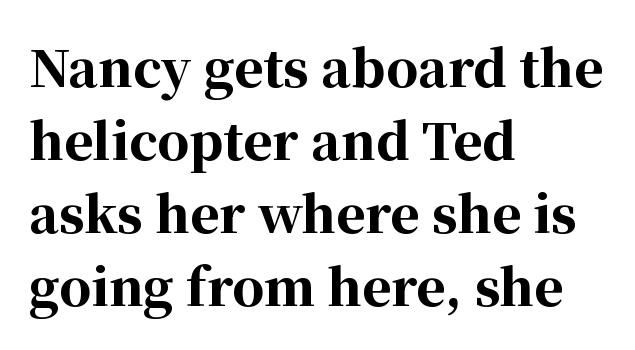
The image shows 50 px bold serif type, upright; set left-aligned, normal line spacing (1.46x), normal letter spacing, not underlined; high stroke contrast and a medium x-height.
